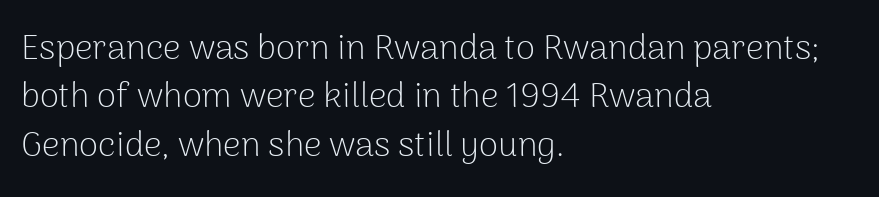
It's the straight-up-and-down kind of type. This sample has the flowing, uneven cadence of proportional lettering. The weight would be labelled regular, book, light, or lighter still. Nobody touched the tracking dial on this one.
